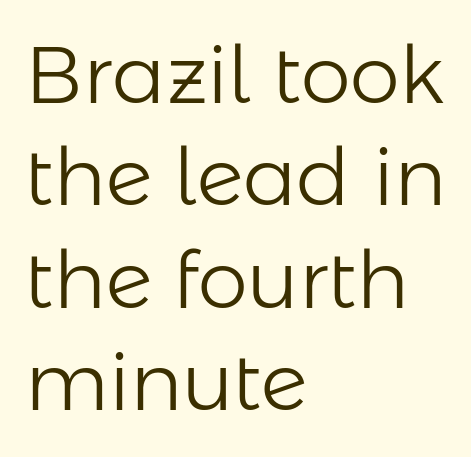
{"serif": "no", "italic": "no", "bold": "no", "weight": "light", "width": "normal", "stroke_contrast": "low", "x_height": "medium", "monospaced": "no", "underline": "no", "align": "left", "line_spacing": "normal", "line_spacing_ratio": 1.28, "letter_spacing": "normal", "letter_spacing_em": 0.0, "glyph_px": 80}
